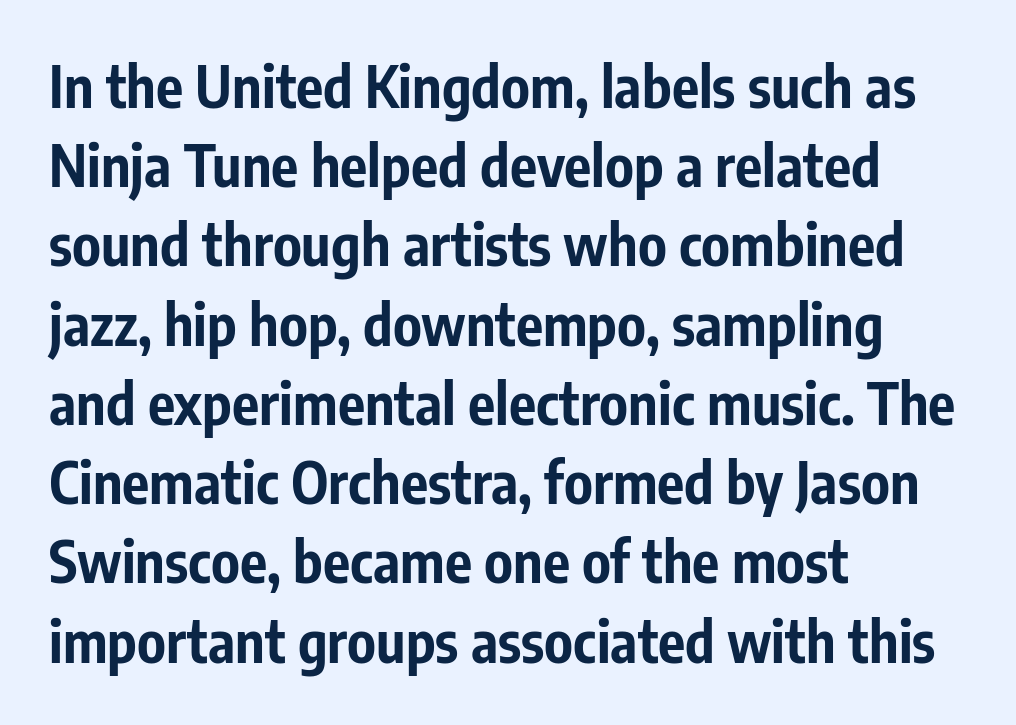
{"serif": "no", "italic": "no", "bold": "yes", "weight": "bold", "width": "condensed", "stroke_contrast": "low", "x_height": "medium", "monospaced": "no", "underline": "no", "align": "left", "line_spacing": "normal", "line_spacing_ratio": 1.39, "letter_spacing": "normal", "letter_spacing_em": 0.0, "glyph_px": 57}
